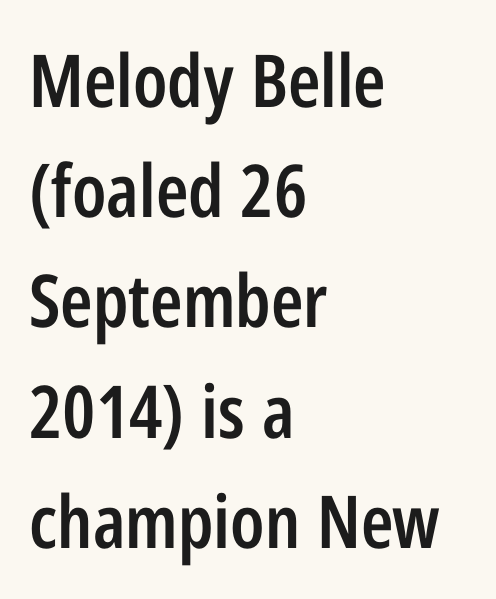
{"serif": "no", "italic": "no", "bold": "semi", "weight": "semibold", "width": "condensed", "stroke_contrast": "low", "x_height": "medium", "monospaced": "no", "underline": "no", "align": "left", "line_spacing": "normal", "line_spacing_ratio": 1.51, "letter_spacing": "normal", "letter_spacing_em": 0.0, "glyph_px": 73}
